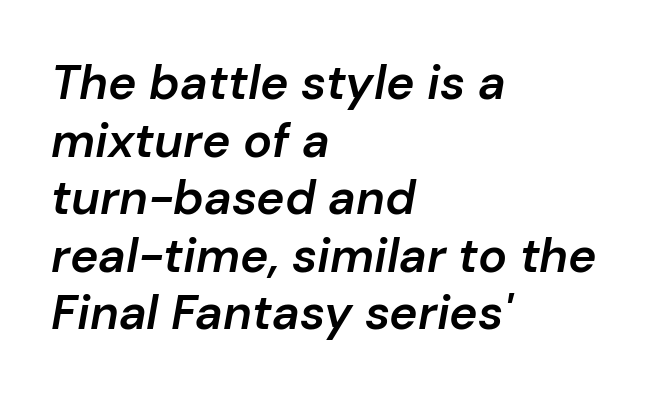
Does the weight exceed regular? Yes, but only to semibold. Every row of glyphs begins at an identical x-position on the left. Looks like regular typesetting: each glyph gets only the width it needs. Every character sits at an angle, as italics do. Plain, unruled lines of type.
